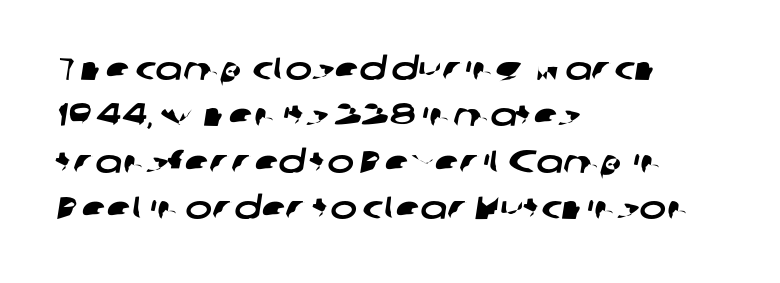
{"serif": "no", "width": "wide", "stroke_contrast": "low", "x_height": "medium", "monospaced": "no", "underline": "no", "align": "left", "line_spacing": "normal", "line_spacing_ratio": 1.45, "letter_spacing": "normal", "letter_spacing_em": 0.0, "glyph_px": 32}
